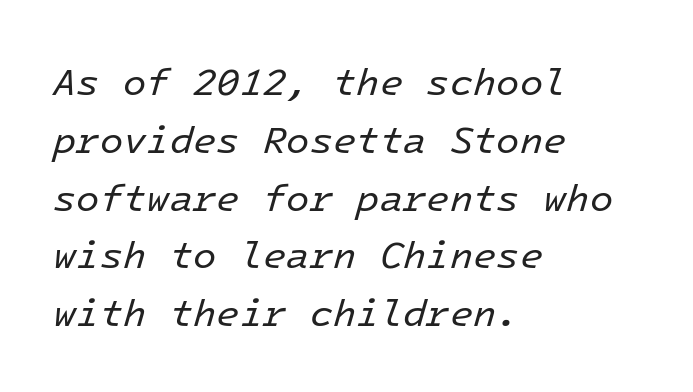
The image shows 38 px regular-weight type, italic (leaning right), monospaced; set left-aligned, normal line spacing (1.52x), normal letter spacing, not underlined; low stroke contrast and a medium x-height.
